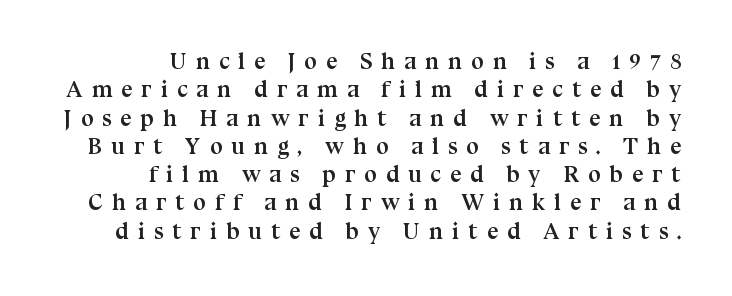
On the weight axis this lands at bold, roughly 700. It's the straight-up-and-down kind of type. Descender tails drop into unmarked territory. Observe the wide spacing: letters keep a clear distance from each other.
